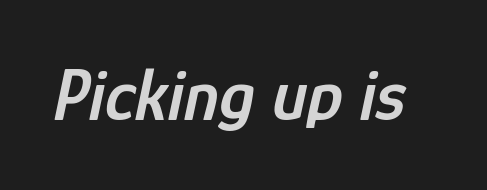
{"italic": "yes", "lean": "right", "slant_degrees": 12, "bold": "semi", "weight": "semibold", "width": "condensed", "stroke_contrast": "low", "x_height": "medium", "monospaced": "no", "underline": "no", "letter_spacing": "normal", "letter_spacing_em": 0.0, "glyph_px": 74}
